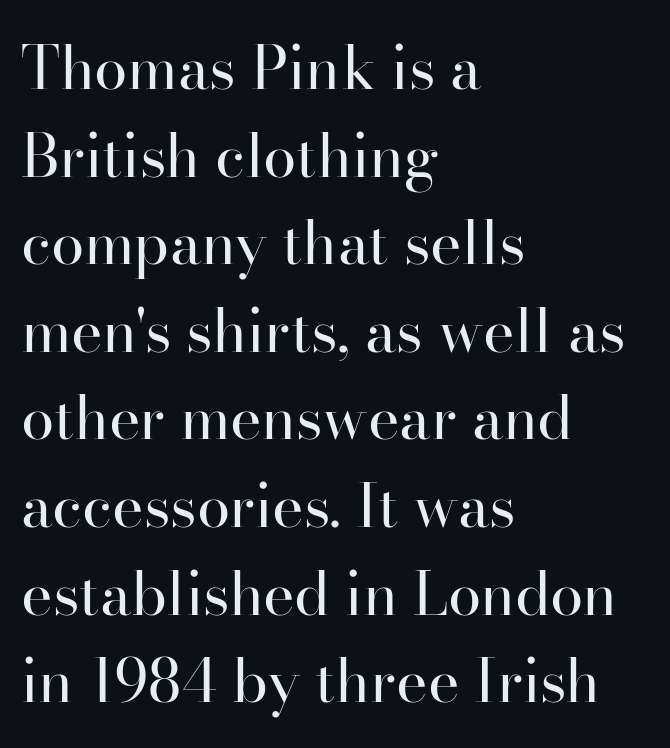
{"serif": "yes", "italic": "no", "bold": "no", "weight": "regular", "width": "normal", "stroke_contrast": "high", "x_height": "small", "monospaced": "no", "underline": "no", "align": "left", "line_spacing": "normal", "line_spacing_ratio": 1.46, "letter_spacing": "normal", "letter_spacing_em": 0.0, "glyph_px": 60}
